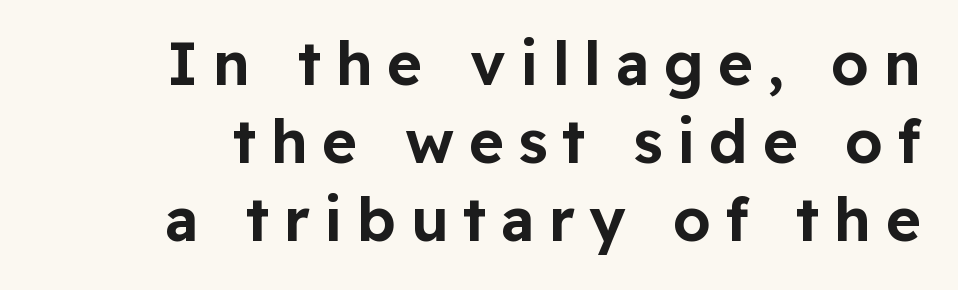
{"serif": "no", "italic": "no", "width": "normal", "stroke_contrast": "low", "x_height": "medium", "monospaced": "no", "underline": "no", "line_spacing": "normal", "line_spacing_ratio": 1.3, "letter_spacing": "wide", "letter_spacing_em": 0.24, "glyph_px": 60}
